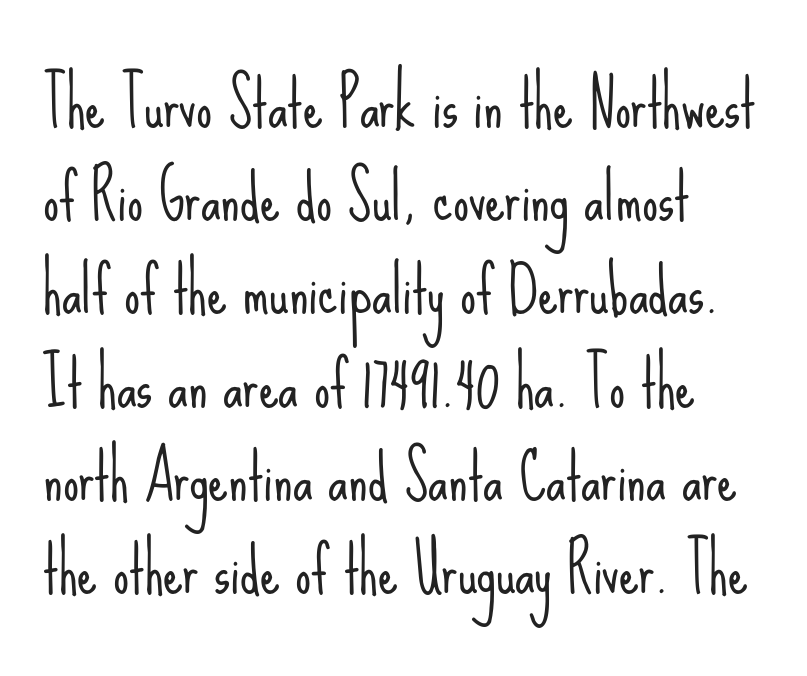
{"serif": "no", "italic": "no", "bold": "no", "weight": "light", "width": "condensed", "stroke_contrast": "low", "x_height": "small", "monospaced": "no", "underline": "no", "align": "left", "line_spacing": "normal", "line_spacing_ratio": 1.48, "letter_spacing": "normal", "letter_spacing_em": 0.0, "glyph_px": 63}
